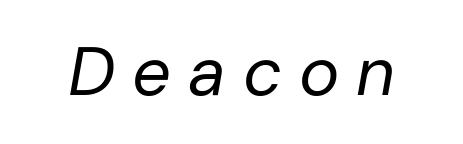
Q: Is the text bold? A: No.
Q: Is the text italic (slanted)? A: Yes, it leans right by about 10 degrees.
Q: Is the text underlined? A: No.
Q: Is the spacing between letters normal or unusually wide? A: Unusually wide.
Q: Width (condensed, normal, or wide)? A: Normal.
Q: Stroke contrast? A: Low.
Q: x-height? A: Medium.
Q: Monospaced? A: No.
